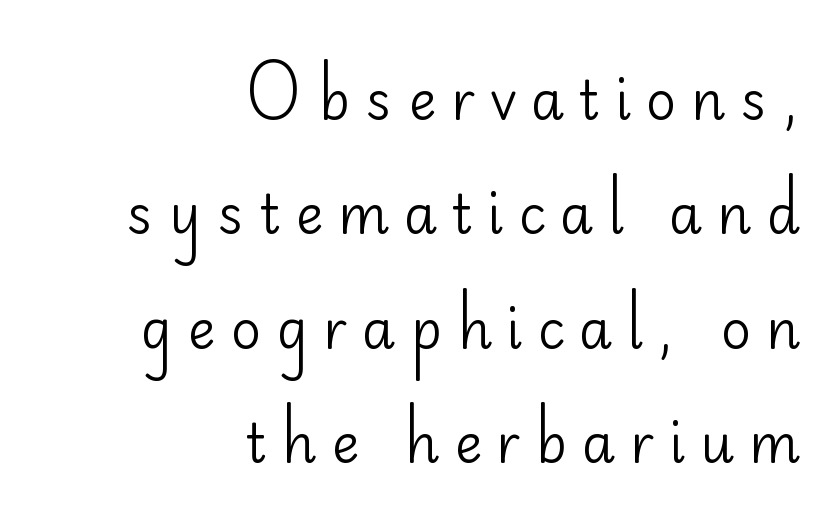
The image shows 53 px regular-weight sans-serif type, upright; set right-aligned, loose line spacing (2.16x), unusually wide letter spacing (+0.28 em), not underlined; low stroke contrast and a small x-height.
